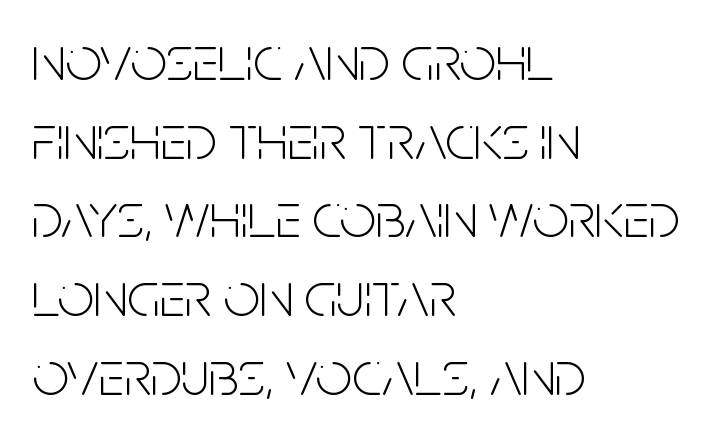
Q: Is the text bold? A: No.
Q: Is the text italic (slanted)? A: No, it is upright.
Q: Is the typeface a serif or a sans-serif typeface? A: Sans-serif.
Q: Is the text underlined? A: No.
Q: How is the paragraph aligned? A: Left-aligned.
Q: Is the spacing between letters normal or unusually wide? A: Normal.
Q: Width (condensed, normal, or wide)? A: Condensed.
Q: Stroke contrast? A: Low.
Q: x-height? A: Large.
Q: Monospaced? A: No.
